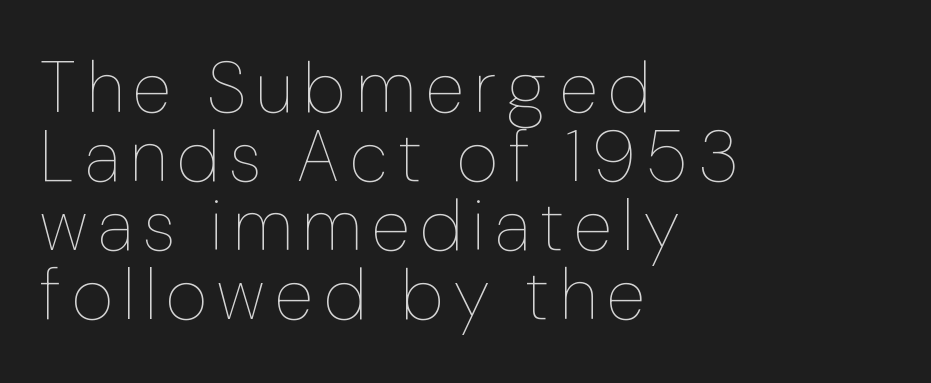
Q: Is the text bold? A: No.
Q: Is the text italic (slanted)? A: No, it is upright.
Q: Is the text underlined? A: No.
Q: How is the paragraph aligned? A: Left-aligned.
Q: Is the spacing between lines tight, normal or loose? A: Tight.
Q: Width (condensed, normal, or wide)? A: Condensed.
Q: Stroke contrast? A: Low.
Q: x-height? A: Medium.
Q: Monospaced? A: No.
